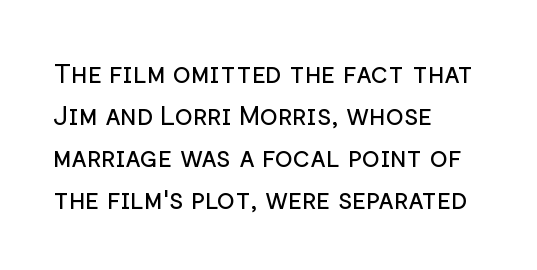
The image shows 27 px text type, upright; set left-aligned, normal line spacing (1.55x), normal letter spacing, not underlined.
